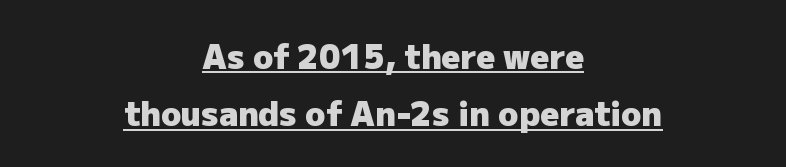
Q: Is the text bold? A: Yes.
Q: Is the text italic (slanted)? A: No, it is upright.
Q: Is the typeface a serif or a sans-serif typeface? A: Sans-serif.
Q: Is the text underlined? A: Yes.
Q: How is the paragraph aligned? A: Centered.
Q: Is the spacing between letters normal or unusually wide? A: Normal.
Q: Width (condensed, normal, or wide)? A: Normal.
Q: Stroke contrast? A: Low.
Q: x-height? A: Medium.
Q: Monospaced? A: No.
